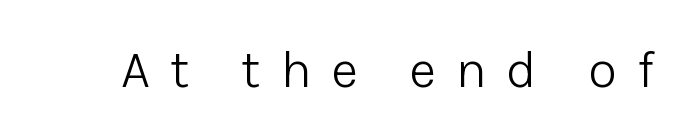
Q: Is the text bold? A: No.
Q: Is the text italic (slanted)? A: No, it is upright.
Q: Is the typeface a serif or a sans-serif typeface? A: Sans-serif.
Q: Is the text underlined? A: No.
Q: Is the spacing between letters normal or unusually wide? A: Unusually wide.
Q: Width (condensed, normal, or wide)? A: Normal.
Q: Stroke contrast? A: Low.
Q: x-height? A: Medium.
Q: Monospaced? A: No.
